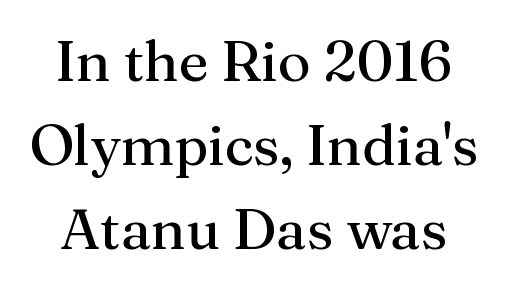
Unlike italic type, these characters show no tilt at all. Compared with a typical body face, this is equally light or lighter still. Varying glyph widths throughout — classic text-font behaviour. Here the glyphs are tracked normally, forming tight word shapes. Yep, those are serifs on the letters. Honestly, the row spacing looks completely unremarkable.
